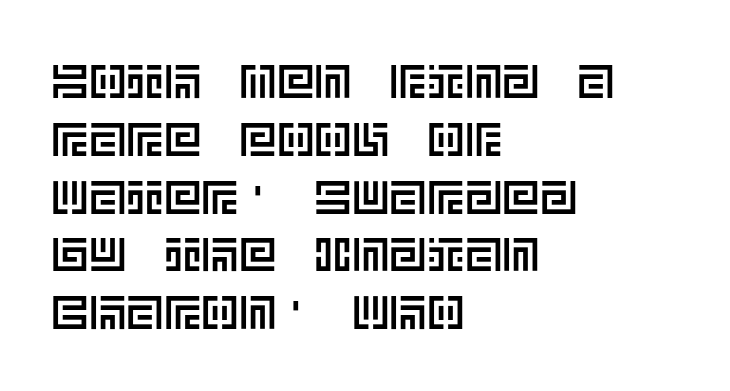
The area under the type is left untouched. Do the letters lean? They stand straight. A typesetter would call this zero additional tracking. If you drew a ruler down the left edge, every line would touch it.
